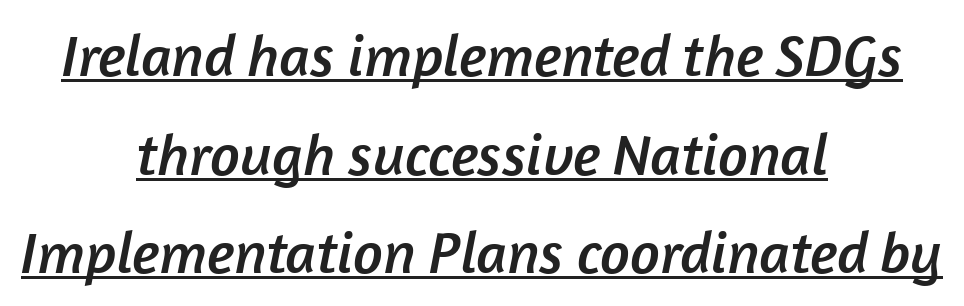
Q: Is the typeface a serif or a sans-serif typeface? A: Sans-serif.
Q: Is the text underlined? A: Yes.
Q: How is the paragraph aligned? A: Centered.
Q: Is the spacing between letters normal or unusually wide? A: Normal.
Q: Is the spacing between lines tight, normal or loose? A: Normal.
Q: Width (condensed, normal, or wide)? A: Normal.
Q: Stroke contrast? A: Low.
Q: x-height? A: Medium.
Q: Monospaced? A: No.
